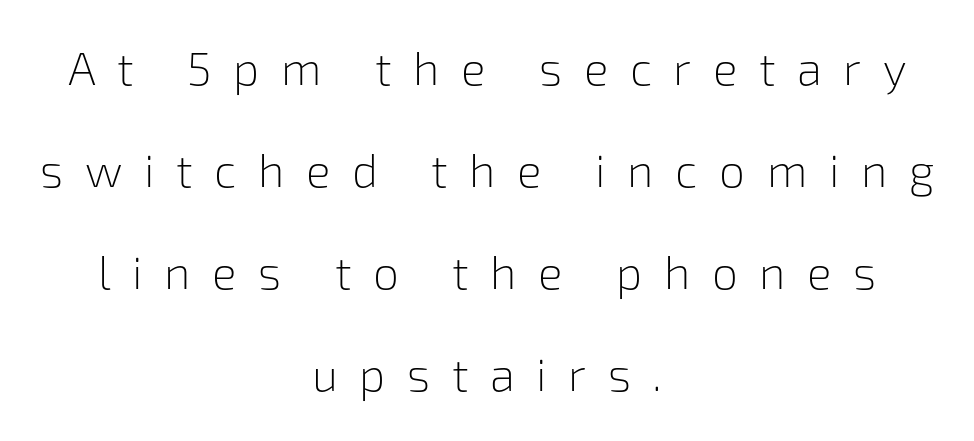
Bold? No — there's no thickening of the strokes. The paragraph shown floats in the horizontal middle. The typeface chosen for these lines omits serifs. The passage shown stacks its lines with a broad gap. If you drew a line through each stem, it would be perfectly vertical. Underline: absent.
